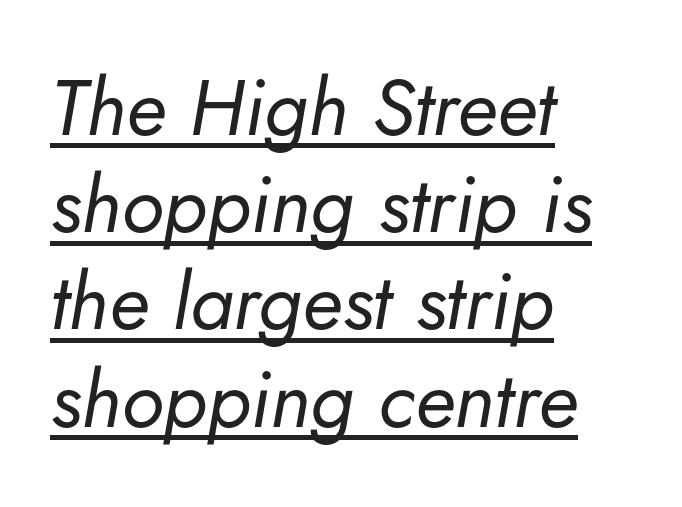
Q: Is the text bold? A: No.
Q: Is the text italic (slanted)? A: Yes, it leans right by about 5 degrees.
Q: Is the text underlined? A: Yes.
Q: How is the paragraph aligned? A: Left-aligned.
Q: Is the spacing between letters normal or unusually wide? A: Normal.
Q: Width (condensed, normal, or wide)? A: Normal.
Q: Stroke contrast? A: Low.
Q: x-height? A: Small.
Q: Monospaced? A: No.
